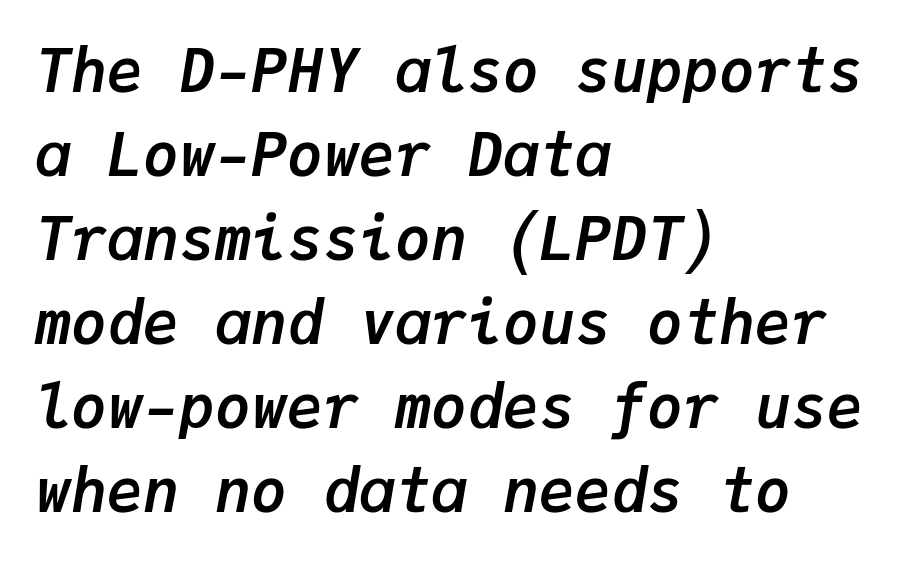
Q: Is the text bold? A: Yes.
Q: Is the text italic (slanted)? A: Yes, it leans right by about 9 degrees.
Q: Is the text underlined? A: No.
Q: How is the paragraph aligned? A: Left-aligned.
Q: Is the spacing between letters normal or unusually wide? A: Normal.
Q: Is the spacing between lines tight, normal or loose? A: Normal.
Q: Width (condensed, normal, or wide)? A: Normal.
Q: Stroke contrast? A: Low.
Q: x-height? A: Medium.
Q: Monospaced? A: Yes.
